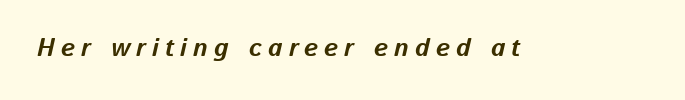
Q: Is the text bold? A: Yes.
Q: Is the text italic (slanted)? A: Yes, it leans right by about 13 degrees.
Q: Is the text underlined? A: No.
Q: Is the spacing between letters normal or unusually wide? A: Unusually wide.
